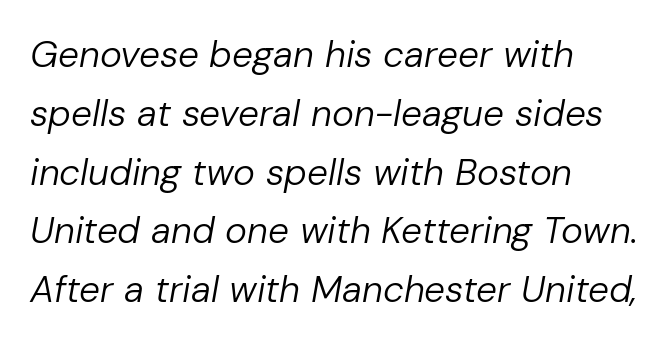
Q: Is the text bold? A: No.
Q: Is the text italic (slanted)? A: Yes, it leans right by about 10 degrees.
Q: Is the text underlined? A: No.
Q: How is the paragraph aligned? A: Left-aligned.
Q: Is the spacing between letters normal or unusually wide? A: Normal.
Q: Is the spacing between lines tight, normal or loose? A: Normal.
Q: Width (condensed, normal, or wide)? A: Normal.
Q: Stroke contrast? A: Low.
Q: x-height? A: Medium.
Q: Monospaced? A: No.
